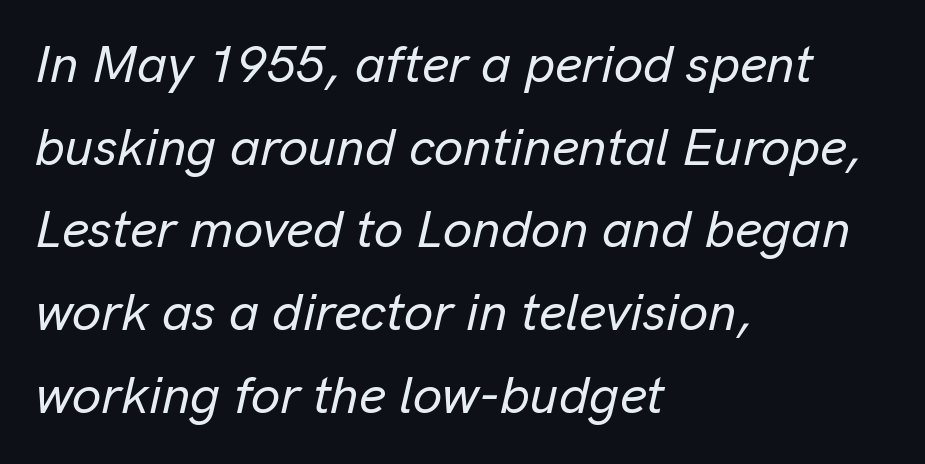
{"italic": "yes", "lean": "right", "slant_degrees": 13, "width": "normal", "stroke_contrast": "low", "x_height": "medium", "monospaced": "no", "underline": "no", "align": "left", "line_spacing": "normal", "line_spacing_ratio": 1.59, "letter_spacing": "normal", "letter_spacing_em": 0.0, "glyph_px": 52}
